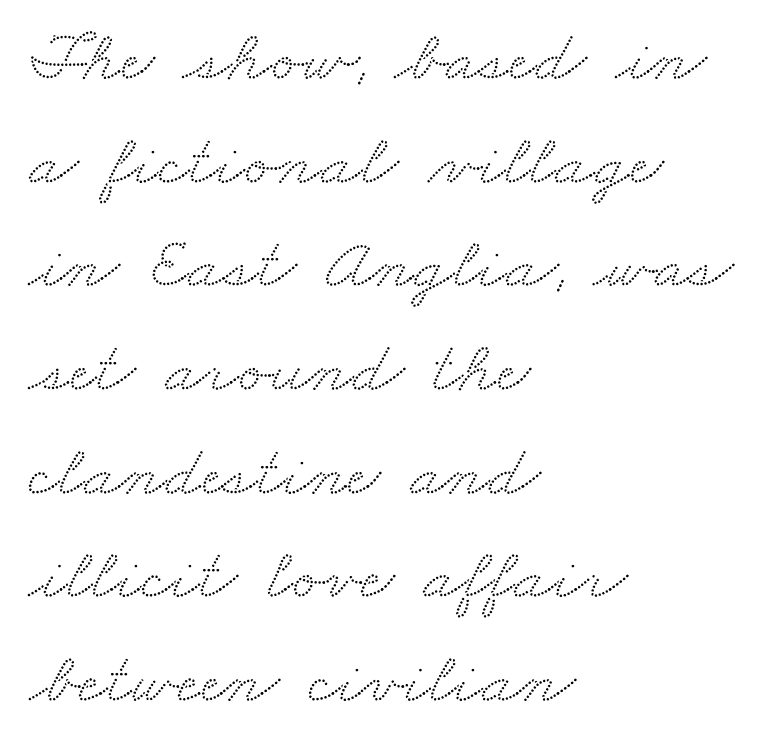
Does extra space separate the letters? No, they use regular spacing. The passage is arranged the way most books set body copy — flush left. The space between consecutive lines is moderate. I'd call this a serif setting — the letters wear small feet. Descenders hang freely into open space.
